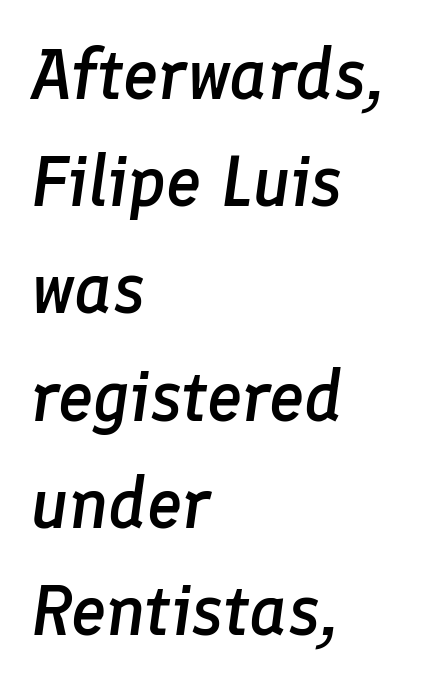
{"italic": "yes", "lean": "right", "slant_degrees": 8, "bold": "semi", "weight": "semibold", "width": "normal", "stroke_contrast": "low", "x_height": "medium", "monospaced": "no", "underline": "no", "align": "left", "line_spacing": "normal", "line_spacing_ratio": 1.51, "letter_spacing": "normal", "letter_spacing_em": 0.0, "glyph_px": 71}
